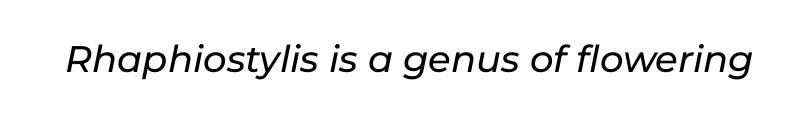
Q: Is the text italic (slanted)? A: Yes, it leans right by about 11 degrees.
Q: Is the text underlined? A: No.
Q: Is the spacing between letters normal or unusually wide? A: Normal.
Q: Width (condensed, normal, or wide)? A: Normal.
Q: Stroke contrast? A: Low.
Q: x-height? A: Medium.
Q: Monospaced? A: No.
